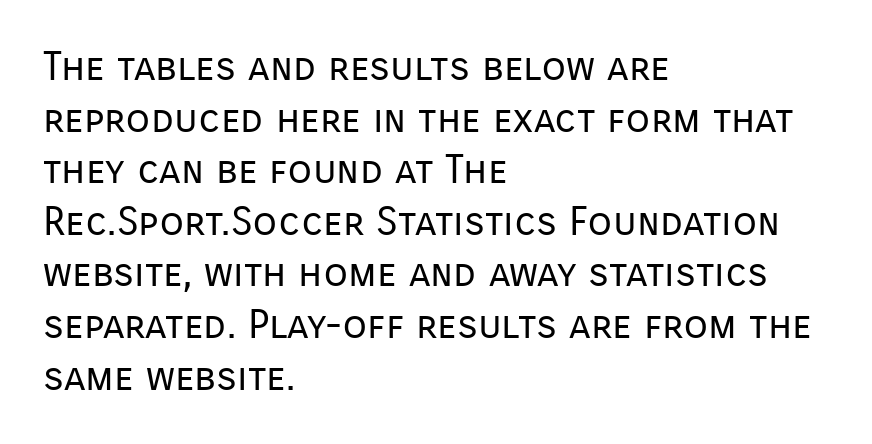
Type style note: lacks serifs. Regular leading. Upright lettering throughout. Which margin do the lines hug? The left one — the right edge is uneven.
